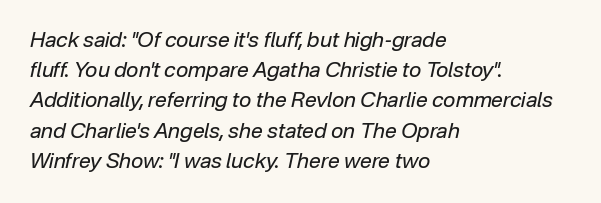
The image shows 21 px text type, italic (leaning right); set left-aligned, normal line spacing (1.44x), normal letter spacing, not underlined.
